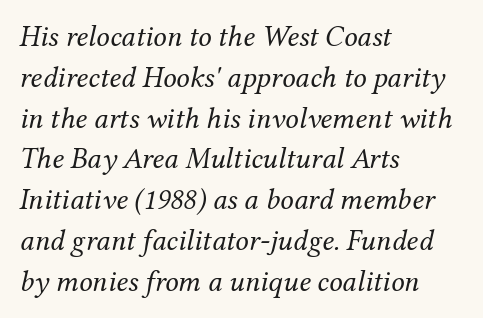
{"serif": "yes", "italic": "yes", "lean": "right", "slant_degrees": 12, "bold": "no", "weight": "regular", "width": "normal", "stroke_contrast": "medium", "x_height": "medium", "monospaced": "no", "underline": "no", "align": "left", "line_spacing": "normal", "line_spacing_ratio": 1.36, "letter_spacing": "normal", "letter_spacing_em": 0.0, "glyph_px": 30}
